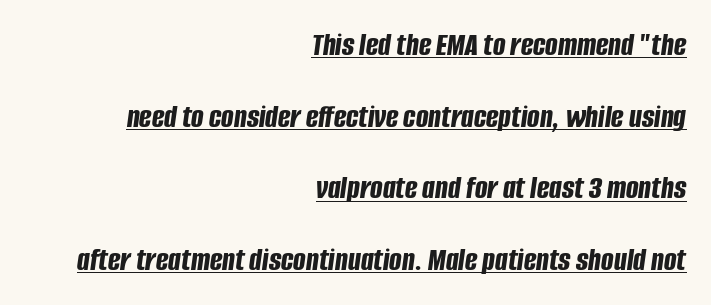
The image shows 33 px bold, condensed type, italic (leaning right); set right-aligned, loose line spacing (2.17x), normal letter spacing, underlined; low stroke contrast and a large x-height.
